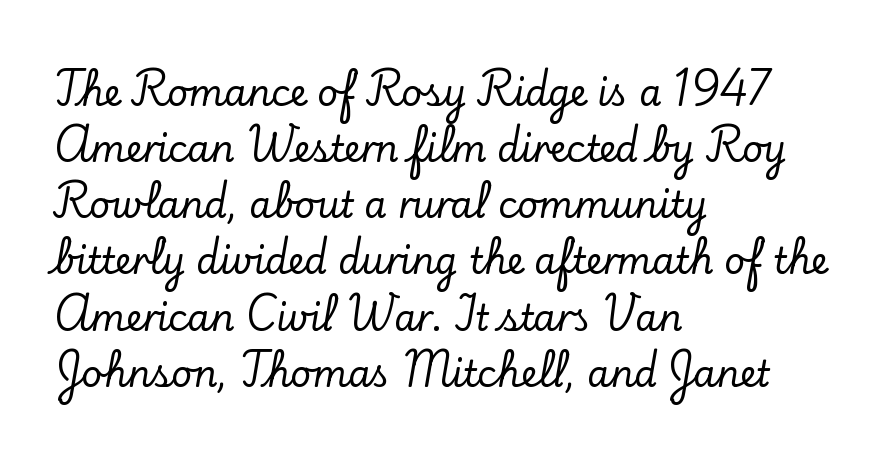
The image shows 36 px serif type; set left-aligned, normal line spacing (1.56x), normal letter spacing, not underlined; low stroke contrast and a small x-height.
